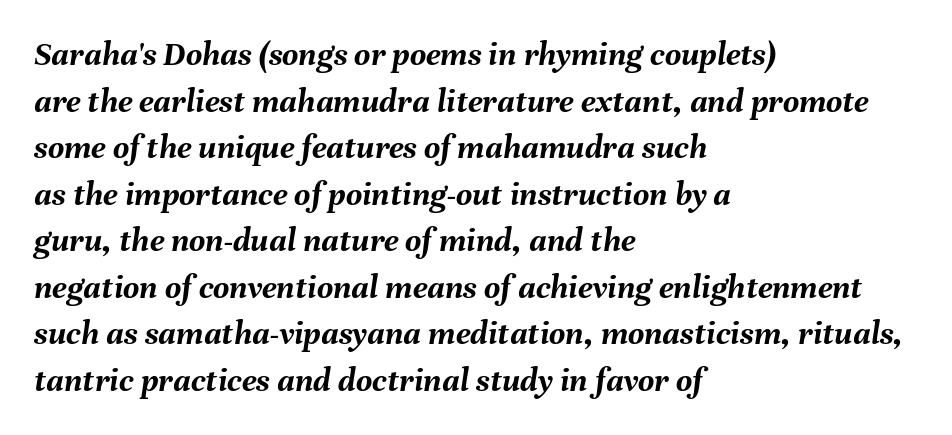
Q: Is the text bold? A: Yes.
Q: Is the text italic (slanted)? A: Yes, it leans right by about 8 degrees.
Q: Is the text underlined? A: No.
Q: How is the paragraph aligned? A: Left-aligned.
Q: Is the spacing between letters normal or unusually wide? A: Normal.
Q: Is the spacing between lines tight, normal or loose? A: Normal.
Q: Width (condensed, normal, or wide)? A: Normal.
Q: Stroke contrast? A: Medium.
Q: x-height? A: Medium.
Q: Monospaced? A: No.
